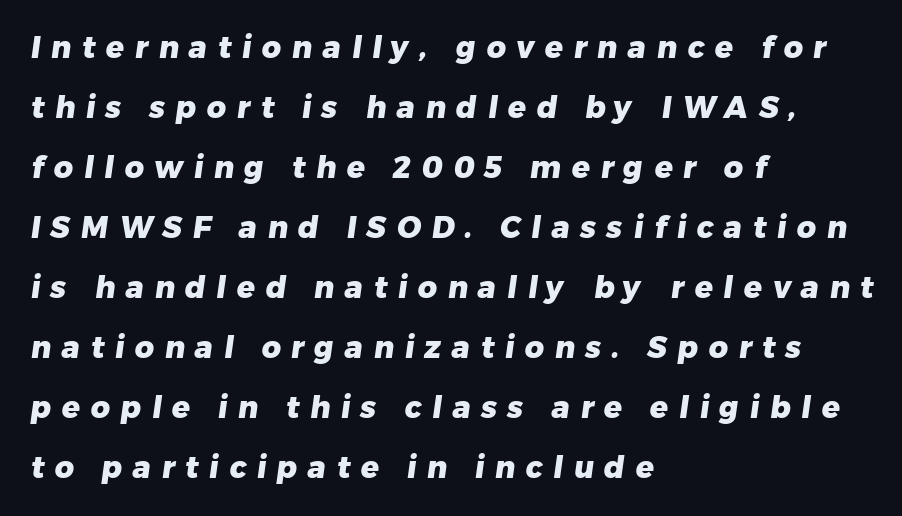
Horizontal alignment here is leftward, the default for most running prose. Words appear elongated and porous because spacing is wide. Looks like regular typesetting: each glyph gets only the width it needs. Compared with an ordinary text face, these strokes are far heavier — a full bold.
